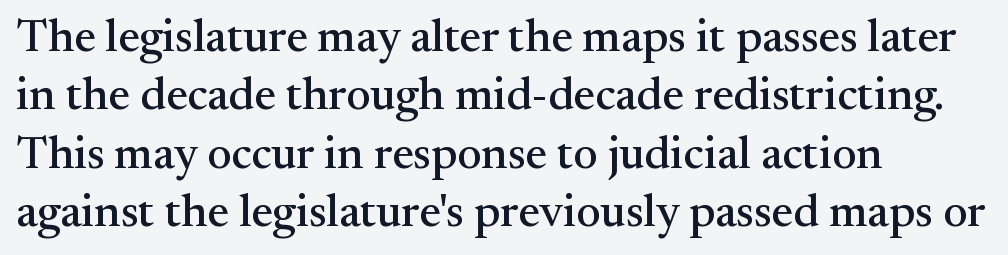
Think of a printed novel: that variable character pitch is what you see here. A typesetter would call this zero additional tracking. Does the lettering tilt? It doesn't — this is upright. Serif or sans? Serif — the stroke terminals have little feet.
